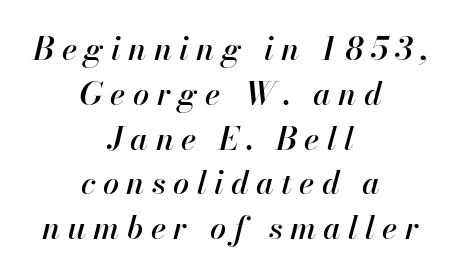
Q: Is the text italic (slanted)? A: Yes, it leans right by about 13 degrees.
Q: Is the text underlined? A: No.
Q: How is the paragraph aligned? A: Centered.
Q: Is the spacing between letters normal or unusually wide? A: Unusually wide.
Q: Is the spacing between lines tight, normal or loose? A: Normal.
Q: Width (condensed, normal, or wide)? A: Normal.
Q: Stroke contrast? A: High.
Q: x-height? A: Small.
Q: Monospaced? A: No.
